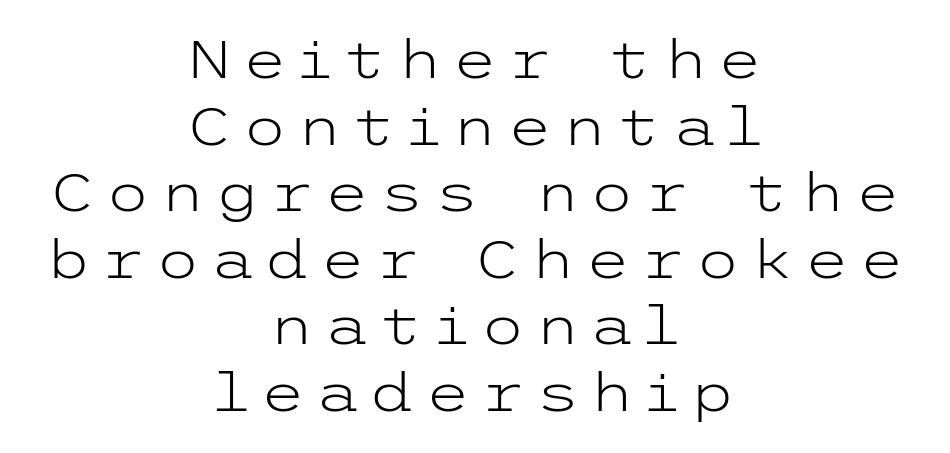
Reading down the block, each line starts at a different indent, mirrored at its end. Think standard paragraph weight, or any step lighter than that. No word sits above an underline. The font family rendered here belongs to the sans-serif group. In terms of leading, this rendering sits right in the middle.
